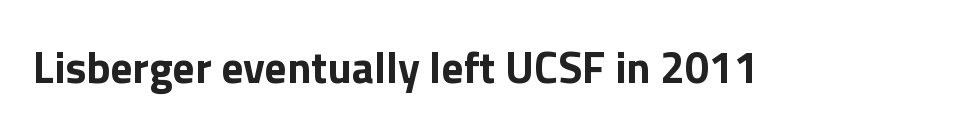
The image shows 44 px bold sans-serif type, upright; set normal letter spacing, not underlined; a medium x-height.
